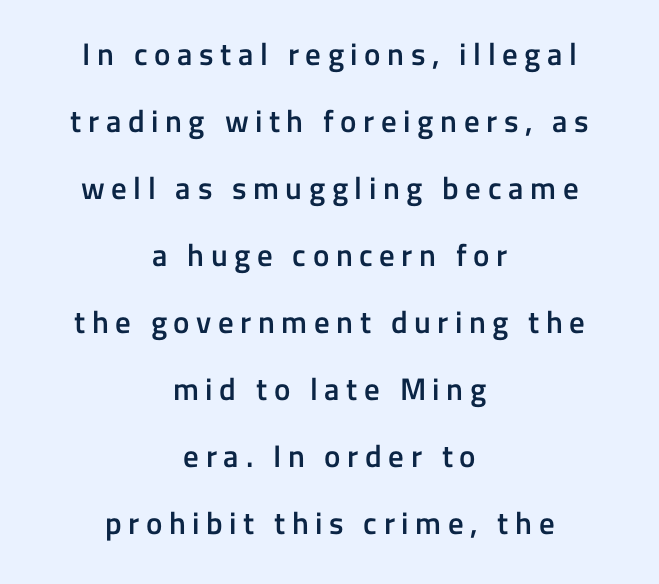
Q: Is the text bold? A: Semi-bold.
Q: Is the text italic (slanted)? A: No, it is upright.
Q: Is the typeface a serif or a sans-serif typeface? A: Sans-serif.
Q: Is the text underlined? A: No.
Q: How is the paragraph aligned? A: Centered.
Q: Is the spacing between letters normal or unusually wide? A: Unusually wide.
Q: Is the spacing between lines tight, normal or loose? A: Loose.
Q: Width (condensed, normal, or wide)? A: Normal.
Q: Stroke contrast? A: Low.
Q: x-height? A: Medium.
Q: Monospaced? A: No.
